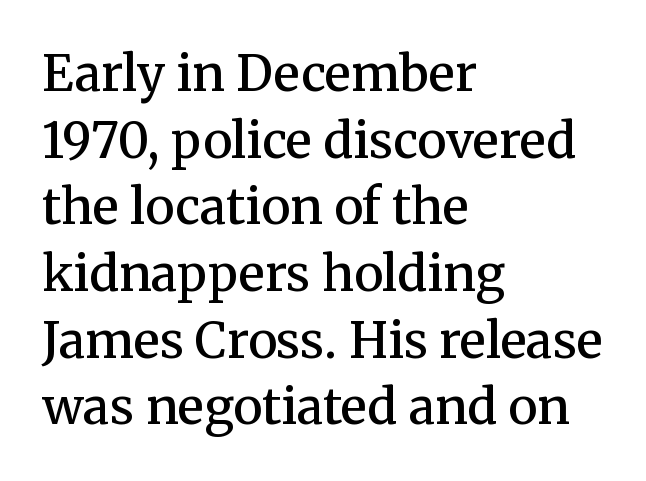
The image shows 49 px semibold serif type, upright; set left-aligned, normal line spacing (1.36x), normal letter spacing, not underlined; medium stroke contrast and a medium x-height.
